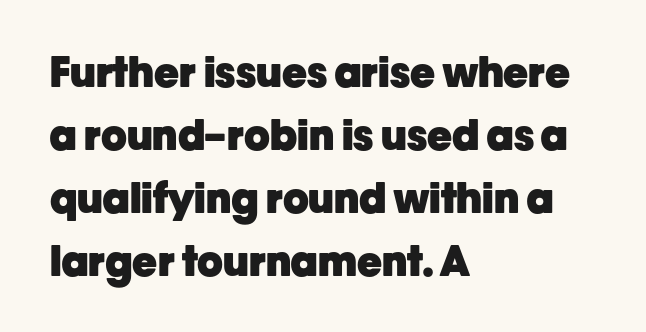
The specimen reads as upright at a glance. In terms of letterform style, serifs are entirely absent. The space between consecutive lines is moderate. In CSS terms this would be text-align: left. Has an underline been added? It has not.
